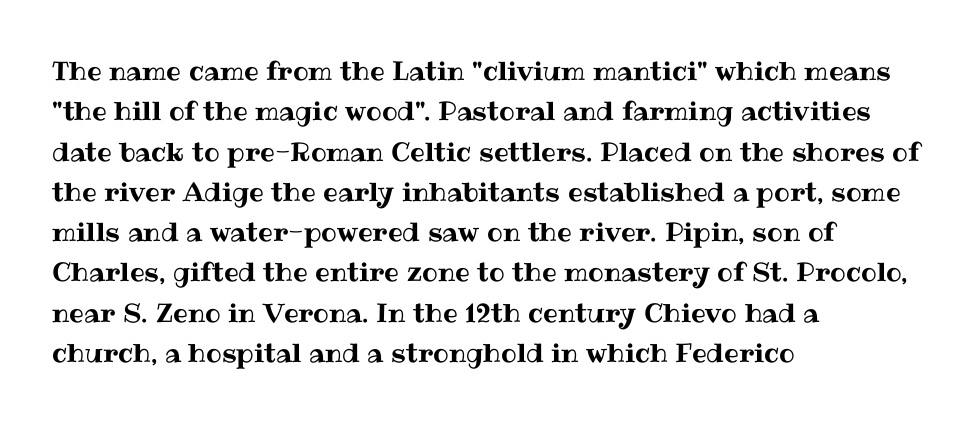
The image shows 26 px text type, upright; set left-aligned, normal line spacing (1.55x), normal letter spacing, not underlined.
